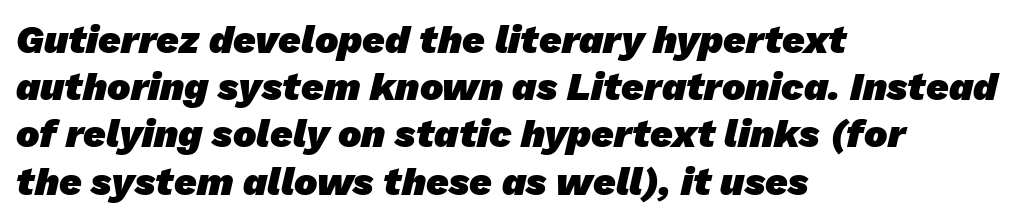
{"serif": "no", "bold": "yes", "weight": "heavy", "width": "normal", "stroke_contrast": "low", "x_height": "medium", "monospaced": "no", "underline": "no", "align": "left", "line_spacing_ratio": 1.21, "letter_spacing": "normal", "letter_spacing_em": 0.0, "glyph_px": 39}
